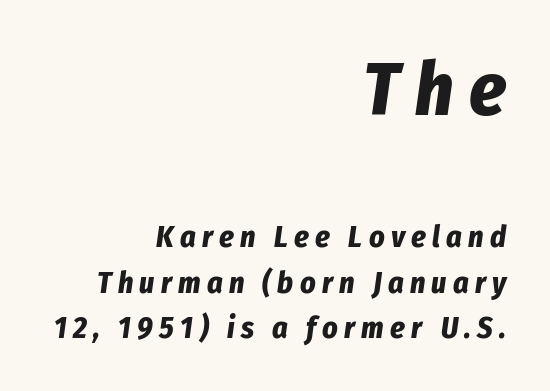
The image shows 75 px bold, condensed type, italic (leaning right); set right-aligned, normal line spacing (1.52x), unusually wide letter spacing (+0.21 em), not underlined; the first (top) block is 2.5x larger; low stroke contrast and a medium x-height.
